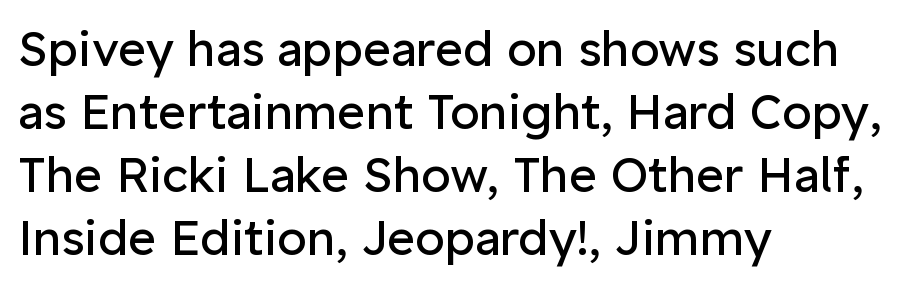
The ragged edge is on the right, which tells us the setting is flush left. Type style note: lacks serifs. A typesetter would call this zero additional tracking. The strokes are not fattened; the text isn't bold. Clear beneath every line of the passage.
